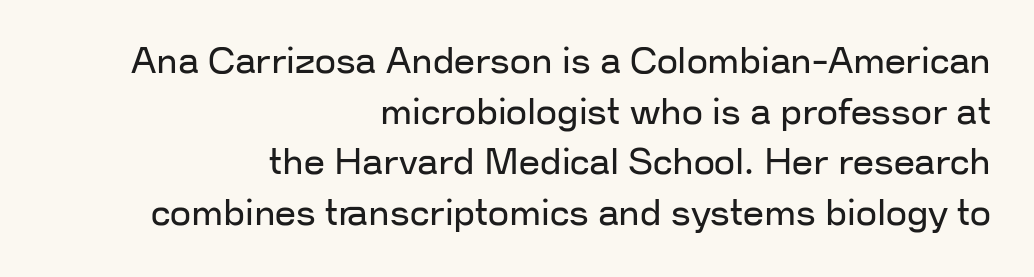
Q: Is the text bold? A: No.
Q: Is the text italic (slanted)? A: No, it is upright.
Q: Is the typeface a serif or a sans-serif typeface? A: Sans-serif.
Q: Is the text underlined? A: No.
Q: How is the paragraph aligned? A: Right-aligned.
Q: Is the spacing between letters normal or unusually wide? A: Normal.
Q: Is the spacing between lines tight, normal or loose? A: Normal.
Q: Width (condensed, normal, or wide)? A: Normal.
Q: Stroke contrast? A: Low.
Q: x-height? A: Medium.
Q: Monospaced? A: No.
